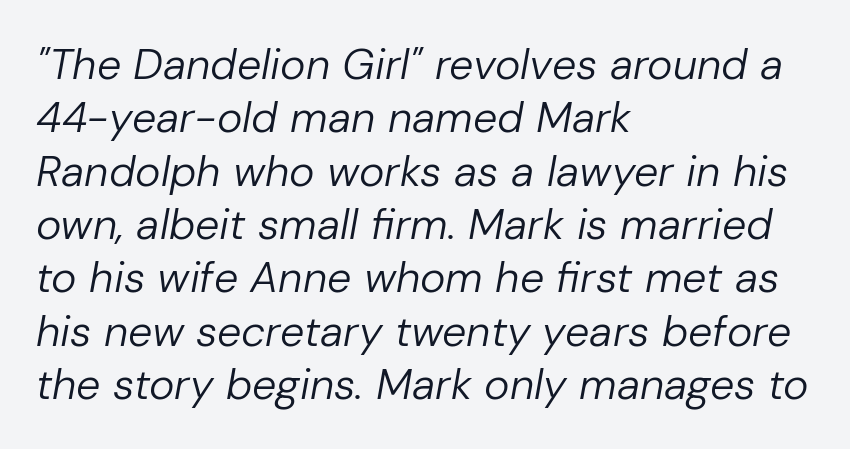
The image shows 43 px regular-weight type, italic (leaning right); set left-aligned, line spacing 1.24x, normal letter spacing, not underlined; low stroke contrast and a medium x-height.
